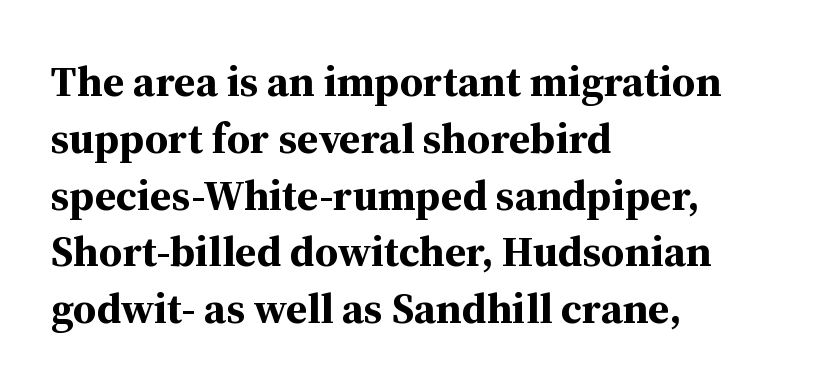
{"serif": "yes", "italic": "no", "bold": "yes", "weight": "bold", "width": "normal", "stroke_contrast": "medium", "x_height": "medium", "monospaced": "no", "underline": "no", "align": "left", "line_spacing": "normal", "line_spacing_ratio": 1.32, "letter_spacing": "normal", "letter_spacing_em": 0.0, "glyph_px": 43}
